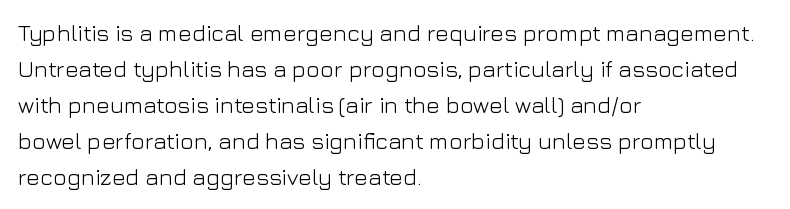
Q: Is the text bold? A: No.
Q: Is the text italic (slanted)? A: No, it is upright.
Q: Is the text underlined? A: No.
Q: How is the paragraph aligned? A: Left-aligned.
Q: Is the spacing between letters normal or unusually wide? A: Normal.
Q: Is the spacing between lines tight, normal or loose? A: Normal.
